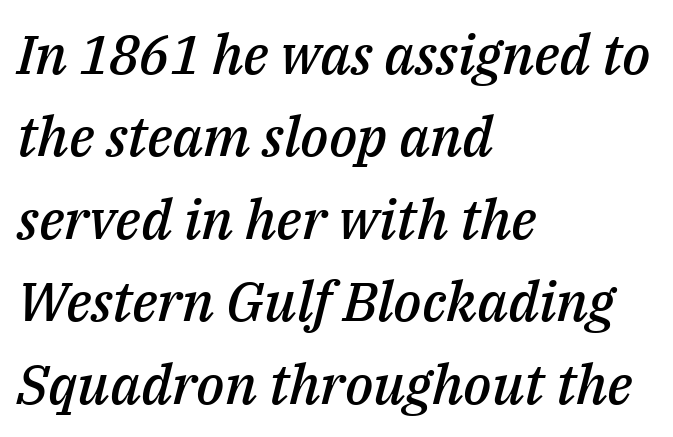
The leading is moderate, giving the passage an even texture. Caption: multi-line text, flush left, ragged right. This is moderately heavy type, rendered in semibold. Each word holds together tightly as a unit, with standard inter-letter gaps. Italic? Definitely — the glyphs are oblique. You could not count columns in this text — the font is proportionally spaced.
